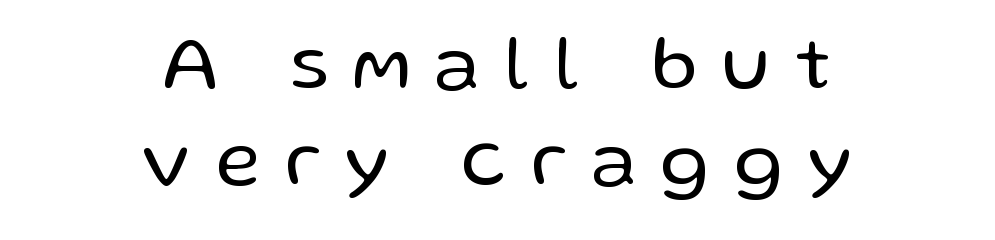
{"serif": "no", "italic": "no", "bold": "no", "weight": "regular", "width": "normal", "stroke_contrast": "low", "x_height": "medium", "monospaced": "no", "underline": "no", "align": "center", "line_spacing": "normal", "line_spacing_ratio": 1.25, "letter_spacing": "wide", "letter_spacing_em": 0.33, "glyph_px": 77}
